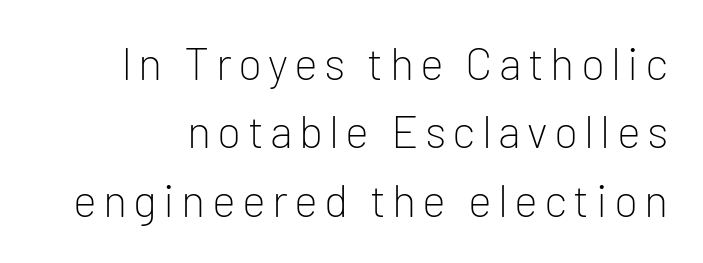
Descenders hang freely into open space. Successive baselines arrive at the customary interval. The passage shown is typed in a proportional face where columns would drift. Is the stroke heavy? The answer is a plain regular-or-lighter. Serif or sans? Sans — the stroke terminals are bare.
